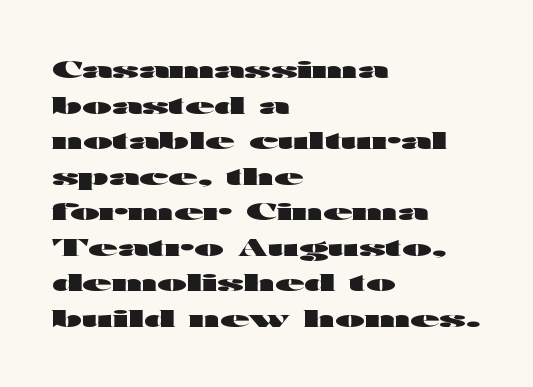
The image shows 24 px bold type, upright; set left-aligned, normal line spacing (1.48x), normal letter spacing, not underlined.
